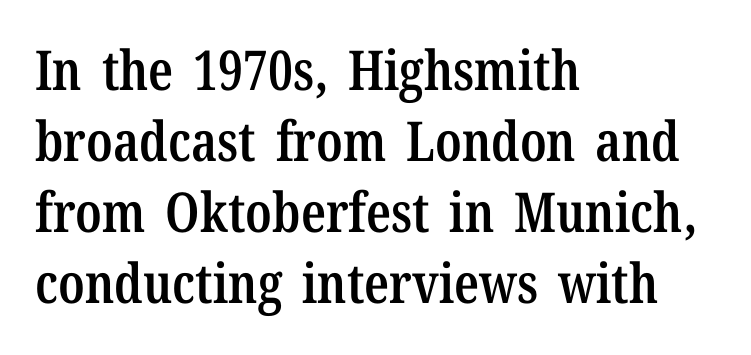
The image shows 55 px semibold, condensed serif type, upright; set left-aligned, normal line spacing (1.29x), normal letter spacing, not underlined; low stroke contrast and a medium x-height.
